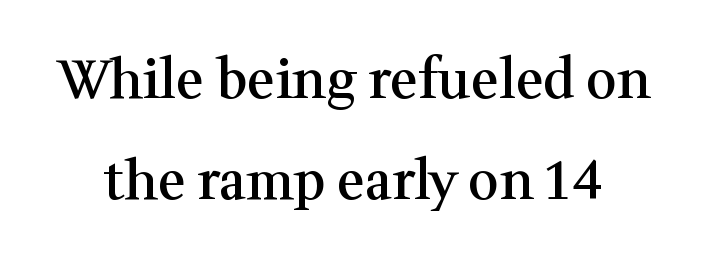
Letterform terminals end in serifs throughout the passage. The rendering keeps characters at their native spacing. This rendering features lettering with no underline. I'd describe the lettering as semibold — firm but not a full bold. Style check: upright.
